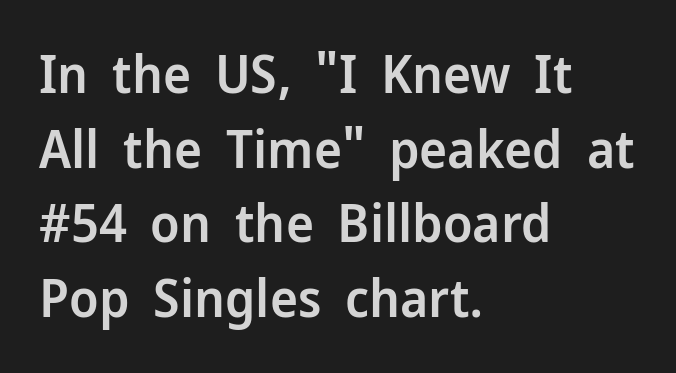
Q: Is the text bold? A: Semi-bold.
Q: Is the text italic (slanted)? A: No, it is upright.
Q: Is the typeface a serif or a sans-serif typeface? A: Sans-serif.
Q: Is the text underlined? A: No.
Q: How is the paragraph aligned? A: Left-aligned.
Q: Is the spacing between letters normal or unusually wide? A: Normal.
Q: Is the spacing between lines tight, normal or loose? A: Normal.
Q: Width (condensed, normal, or wide)? A: Normal.
Q: Stroke contrast? A: Low.
Q: x-height? A: Medium.
Q: Monospaced? A: No.
